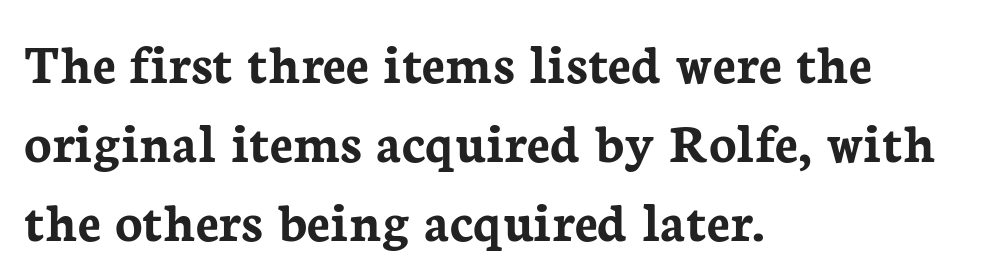
Serifs: yes, visible at the terminals of the letterforms. Does the copy run flush right? No — it runs flush left. The leading is moderate, giving the passage an even texture. Do the characters align in a grid? No, the font is proportional. Is the letter spacing exaggerated? No — it looks like the ordinary default. Has an underline been added? It has not.
